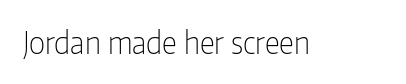
Think of a printed novel: that variable character pitch is what you see here. Italic: no, the glyphs are upright roman. The specimen omits any rule beneath the text block's lines. Compared with a typical body face, this is equally light or lighter still.
